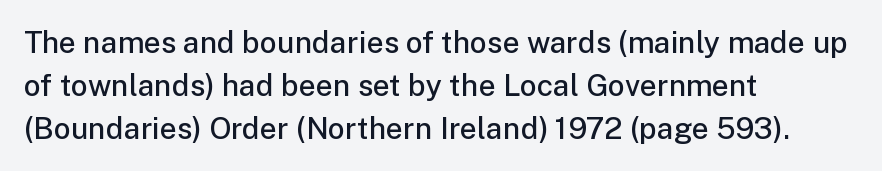
Q: Is the text bold? A: Semi-bold.
Q: Is the text italic (slanted)? A: No, it is upright.
Q: Is the typeface a serif or a sans-serif typeface? A: Sans-serif.
Q: Is the text underlined? A: No.
Q: How is the paragraph aligned? A: Left-aligned.
Q: Is the spacing between letters normal or unusually wide? A: Normal.
Q: Is the spacing between lines tight, normal or loose? A: Normal.
Q: Width (condensed, normal, or wide)? A: Normal.
Q: Stroke contrast? A: Low.
Q: x-height? A: Medium.
Q: Monospaced? A: No.
